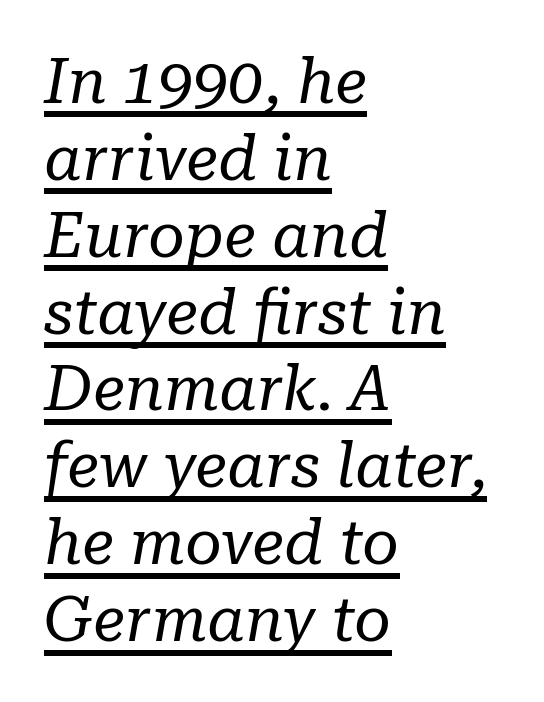
Q: Is the text bold? A: No.
Q: Is the text italic (slanted)? A: Yes, it leans right by about 10 degrees.
Q: Is the typeface a serif or a sans-serif typeface? A: Serif.
Q: Is the text underlined? A: Yes.
Q: How is the paragraph aligned? A: Left-aligned.
Q: Is the spacing between letters normal or unusually wide? A: Normal.
Q: Width (condensed, normal, or wide)? A: Normal.
Q: Stroke contrast? A: Low.
Q: x-height? A: Medium.
Q: Monospaced? A: No.
